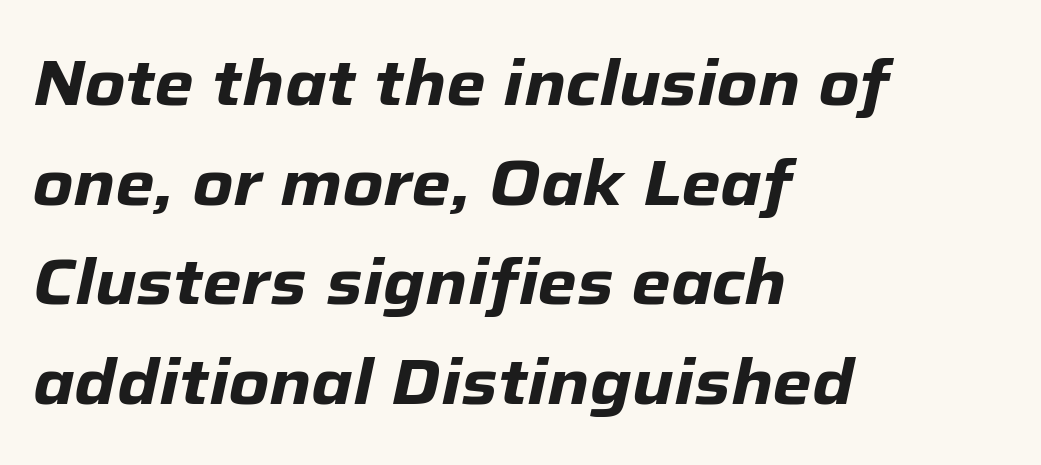
{"italic": "yes", "lean": "right", "slant_degrees": 12, "bold": "yes", "weight": "heavy", "width": "normal", "stroke_contrast": "low", "x_height": "medium", "monospaced": "no", "underline": "no", "align": "left", "line_spacing": "normal", "line_spacing_ratio": 1.58, "letter_spacing": "normal", "letter_spacing_em": 0.0, "glyph_px": 63}
